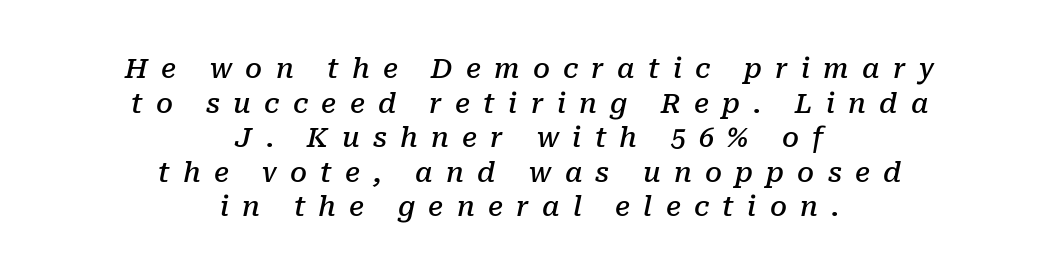
Tracking value appears strongly positive — letters spread wide. A bit beefed up — I'd call it semibold rather than bold. This rendering features lettering with no underline. The specimen reads as italic at a glance. Which margin do the lines hug? Neither — every line sits in the middle.
